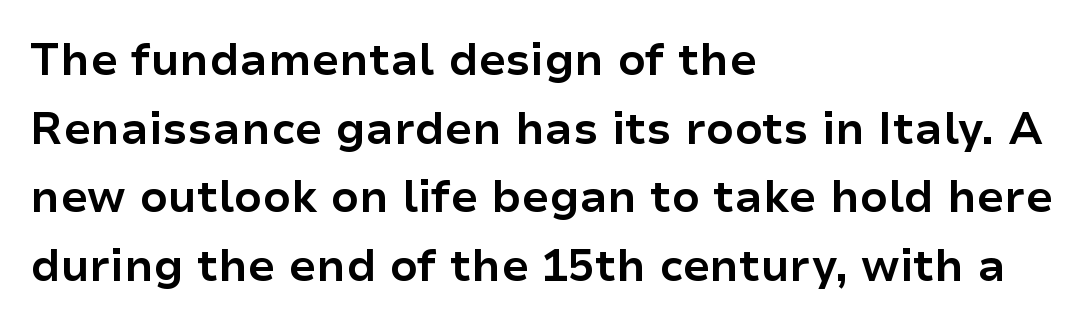
The image shows 44 px bold sans-serif type, upright; set left-aligned, normal line spacing (1.56x), normal letter spacing, not underlined; low stroke contrast and a medium x-height.
